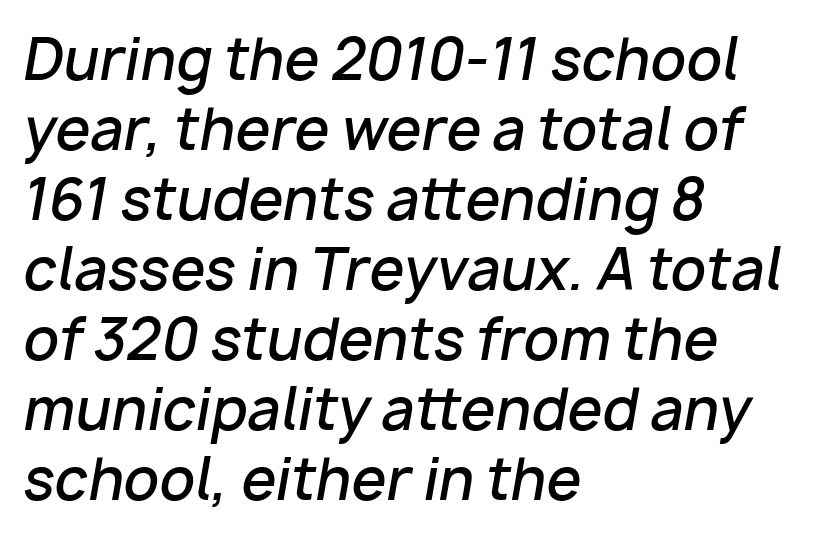
{"italic": "yes", "lean": "right", "slant_degrees": 10, "bold": "semi", "weight": "semibold", "width": "normal", "stroke_contrast": "low", "x_height": "medium", "monospaced": "no", "underline": "no", "align": "left", "line_spacing": "normal", "line_spacing_ratio": 1.25, "letter_spacing": "normal", "letter_spacing_em": 0.0, "glyph_px": 56}
